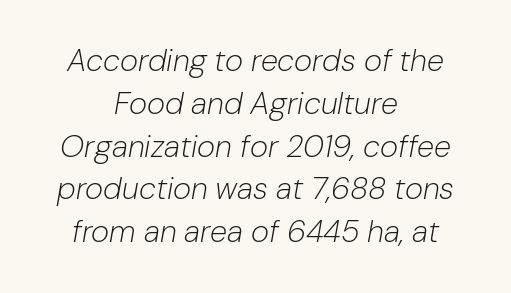
These lines are rendered in a variable-pitch font. The vertical gap from one line to the next is medium. Unmarked baselines from the first word to the last. The rendering keeps characters at their native spacing.
